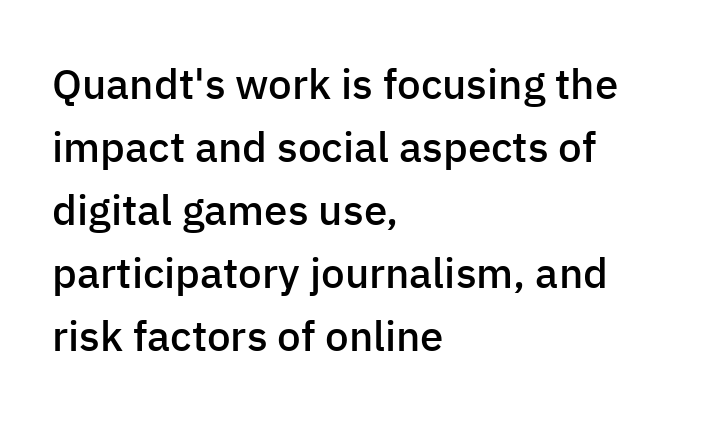
{"serif": "no", "italic": "no", "bold": "semi", "weight": "semibold", "width": "normal", "stroke_contrast": "low", "x_height": "medium", "monospaced": "no", "underline": "no", "align": "left", "line_spacing": "normal", "line_spacing_ratio": 1.5, "letter_spacing": "normal", "letter_spacing_em": 0.0, "glyph_px": 42}
